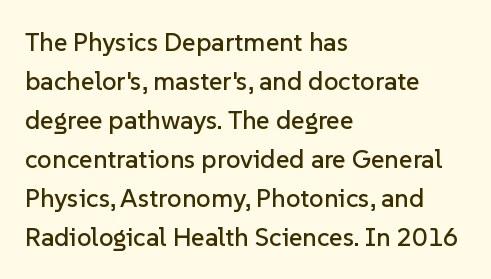
Q: Is the text italic (slanted)? A: No, it is upright.
Q: Is the text underlined? A: No.
Q: How is the paragraph aligned? A: Left-aligned.
Q: Is the spacing between letters normal or unusually wide? A: Normal.
Q: Is the spacing between lines tight, normal or loose? A: Normal.
